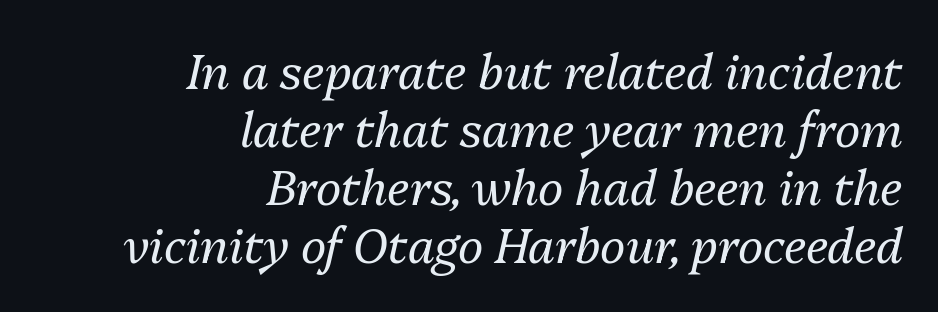
The image shows 48 px regular-weight type, italic (leaning right); set right-aligned, line spacing 1.21x, normal letter spacing, not underlined; medium stroke contrast and a medium x-height.
